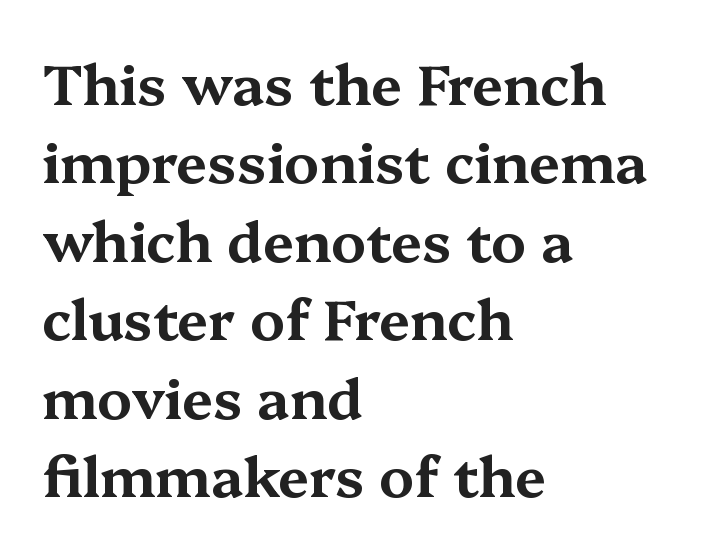
Unlike a clean sans, this face finishes its strokes with serifs. A typesetter would call this proportional, since set widths differ per character. The rendering uses a moderate line-height, typical for paragraphs. Tracking here is standard; glyphs follow each other at the usual distance. Layout note: lines flush left. A typesetter would mark this as roman, not italic.
